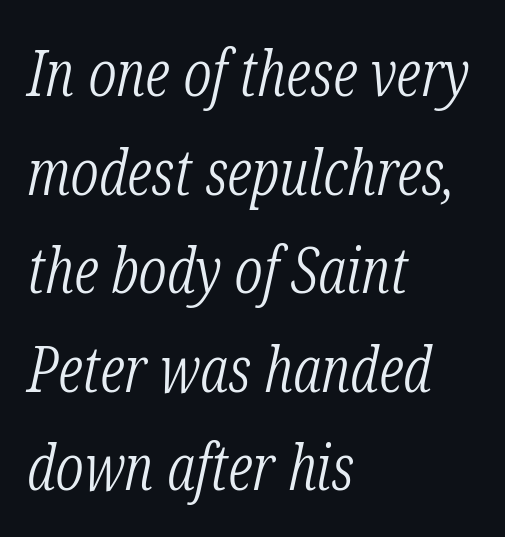
Note the varied advance widths — an 'i' is clearly narrower than an 'm'. Observe the serifs anchoring each vertical stroke in this sample. Compared with a centered layout, this one pins lines to the left instead. Nothing heavy about these letters — not bold at all.
